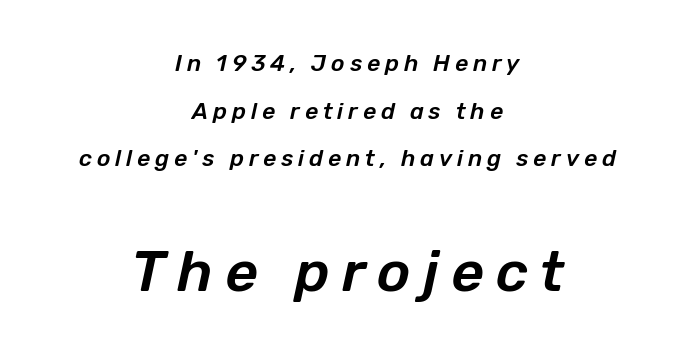
The image shows 57 px text type, italic (leaning right); set centered, loose line spacing (2.07x), unusually wide letter spacing (+0.21 em), not underlined; the second (bottom) block is 2.48x larger; low stroke contrast and a medium x-height.
